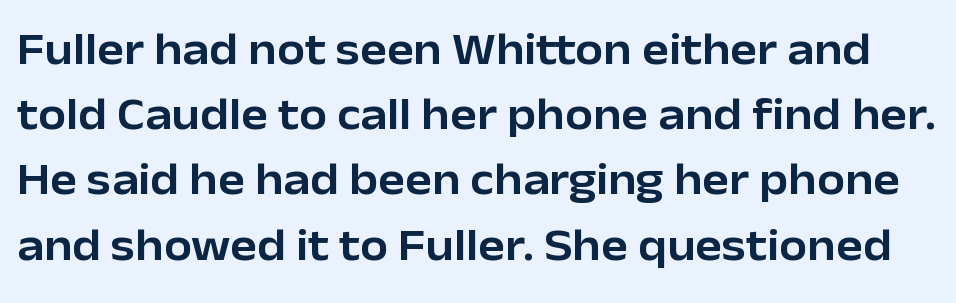
Q: Is the text italic (slanted)? A: No, it is upright.
Q: Is the typeface a serif or a sans-serif typeface? A: Sans-serif.
Q: Is the text underlined? A: No.
Q: Is the spacing between letters normal or unusually wide? A: Normal.
Q: Is the spacing between lines tight, normal or loose? A: Normal.
Q: Width (condensed, normal, or wide)? A: Normal.
Q: Stroke contrast? A: Low.
Q: x-height? A: Medium.
Q: Monospaced? A: No.
